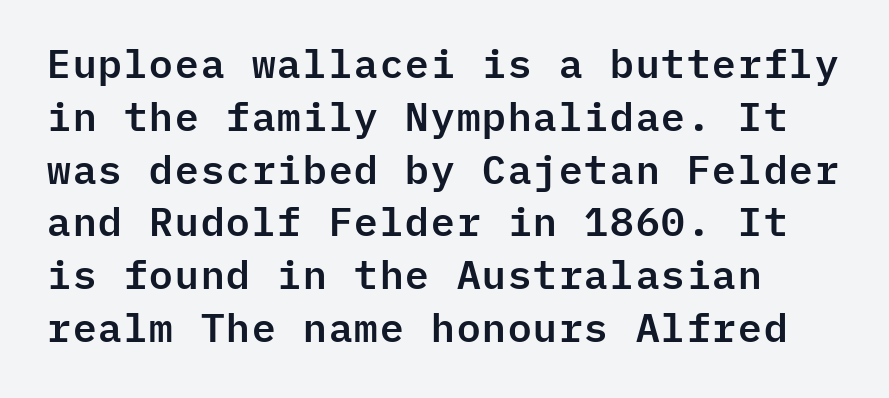
The image shows 40 px sans-serif type, upright, monospaced; set left-aligned, normal line spacing (1.32x), normal letter spacing, not underlined; low stroke contrast and a medium x-height.
